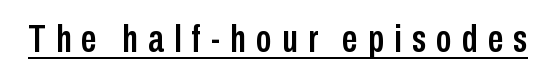
The image shows 39 px condensed sans-serif type, upright; set unusually wide letter spacing (+0.26 em), underlined; low stroke contrast and a medium x-height.
